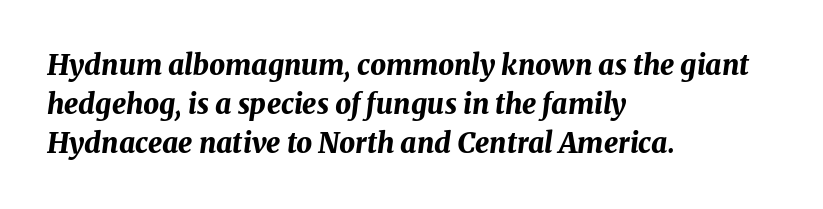
The line-height multiplier appears to be the usual default. Line starts are locked; line ends wander. The axis of the letterforms is tilted away from vertical. Letters rest on an invisible, unmarked baseline. In terms of weight, the rendering is a true, heavy bold.
